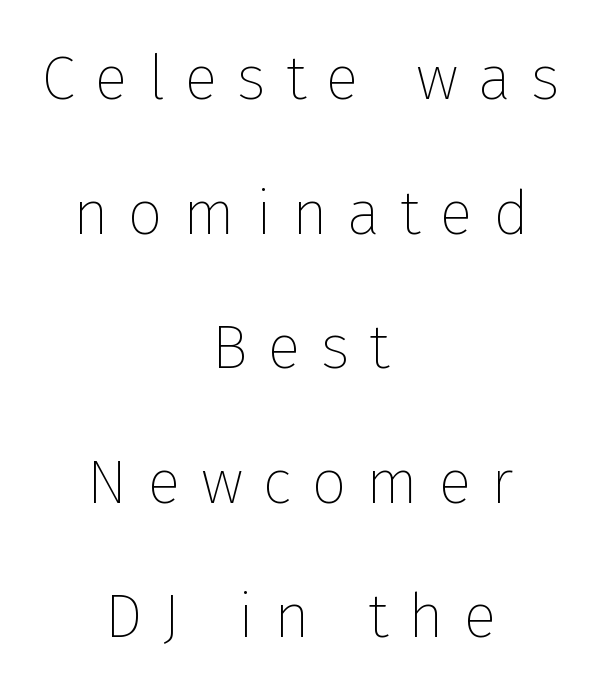
This sample trades compactness for vertical openness between lines. This reads as an unemphasized weight, regular at the heaviest. A bare baseline throughout the passage. The paragraph has two soft edges and a firm central axis. You can tell from the bare stems that sans-serif type was used.
